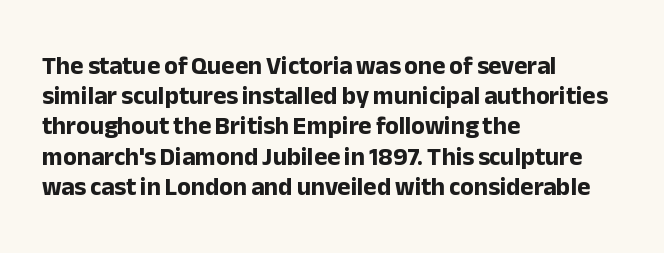
Q: Is the text bold? A: Yes.
Q: Is the text italic (slanted)? A: No, it is upright.
Q: Is the text underlined? A: No.
Q: How is the paragraph aligned? A: Left-aligned.
Q: Is the spacing between letters normal or unusually wide? A: Normal.
